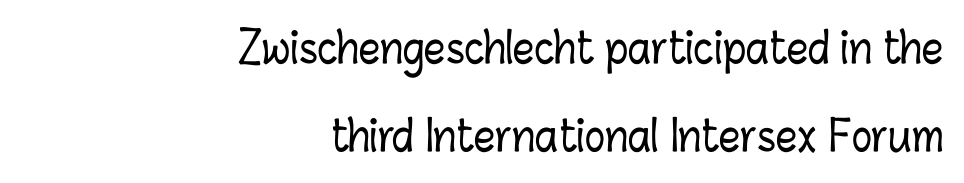
Q: Is the text italic (slanted)? A: No, it is upright.
Q: Is the text underlined? A: No.
Q: How is the paragraph aligned? A: Right-aligned.
Q: Is the spacing between letters normal or unusually wide? A: Normal.
Q: Is the spacing between lines tight, normal or loose? A: Loose.
Q: Width (condensed, normal, or wide)? A: Condensed.
Q: Stroke contrast? A: Low.
Q: x-height? A: Medium.
Q: Monospaced? A: No.
